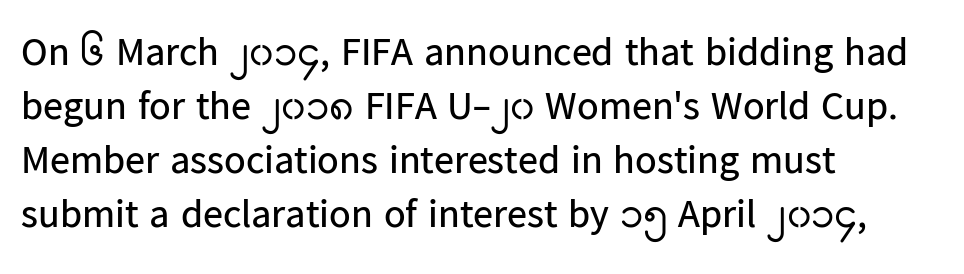
Each word holds together tightly as a unit, with standard inter-letter gaps. The rendering uses natural spacing where letterforms have individual widths. No chunkiness to these letters — they're not bold. This sample is left-justified, so line endings fall wherever the words run out.
